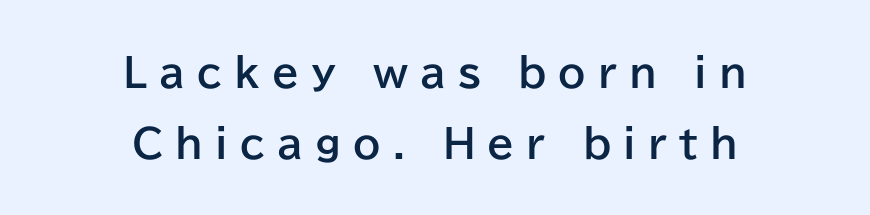
Q: Is the text bold? A: Yes.
Q: Is the text italic (slanted)? A: No, it is upright.
Q: Is the typeface a serif or a sans-serif typeface? A: Sans-serif.
Q: Is the text underlined? A: No.
Q: How is the paragraph aligned? A: Centered.
Q: Is the spacing between letters normal or unusually wide? A: Unusually wide.
Q: Width (condensed, normal, or wide)? A: Normal.
Q: Stroke contrast? A: Low.
Q: x-height? A: Medium.
Q: Monospaced? A: No.
